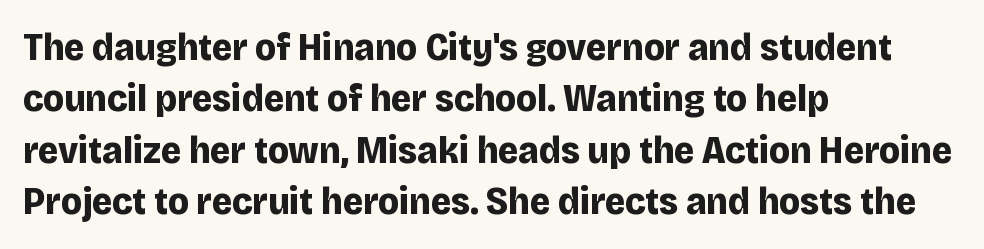
Decoration check: the copy has no underline. These lines are rendered in a variable-pitch font. The type is set solid horizontally, with unmodified tracking. A classic flush-left, rag-right setting is used for this passage.
